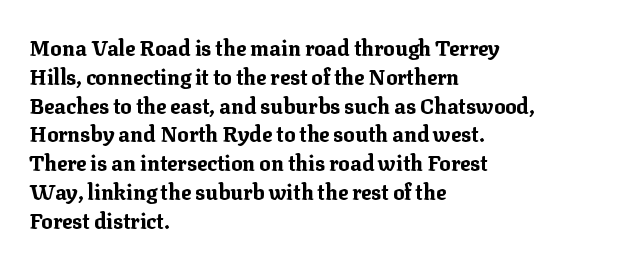
Q: Is the text bold? A: Yes.
Q: Is the text italic (slanted)? A: No, it is upright.
Q: Is the text underlined? A: No.
Q: How is the paragraph aligned? A: Left-aligned.
Q: Is the spacing between letters normal or unusually wide? A: Normal.
Q: Is the spacing between lines tight, normal or loose? A: Normal.
